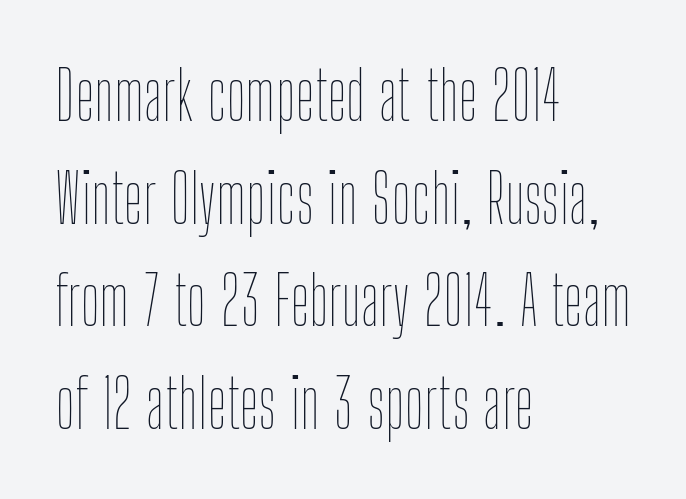
The image shows 67 px thin, condensed type, upright; set left-aligned, normal line spacing (1.53x), normal letter spacing, not underlined; low stroke contrast and a medium x-height.
